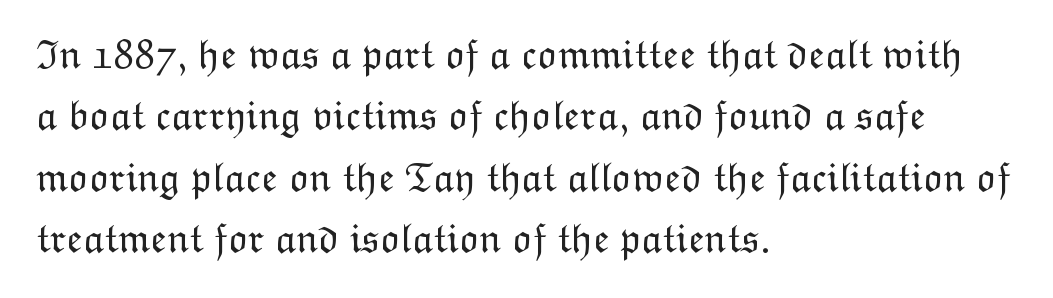
{"italic": "no", "bold": "no", "weight": "light", "width": "normal", "stroke_contrast": "low", "x_height": "medium", "monospaced": "no", "underline": "no", "align": "left", "line_spacing": "normal", "line_spacing_ratio": 1.46, "letter_spacing": "normal", "letter_spacing_em": 0.0, "glyph_px": 42}
